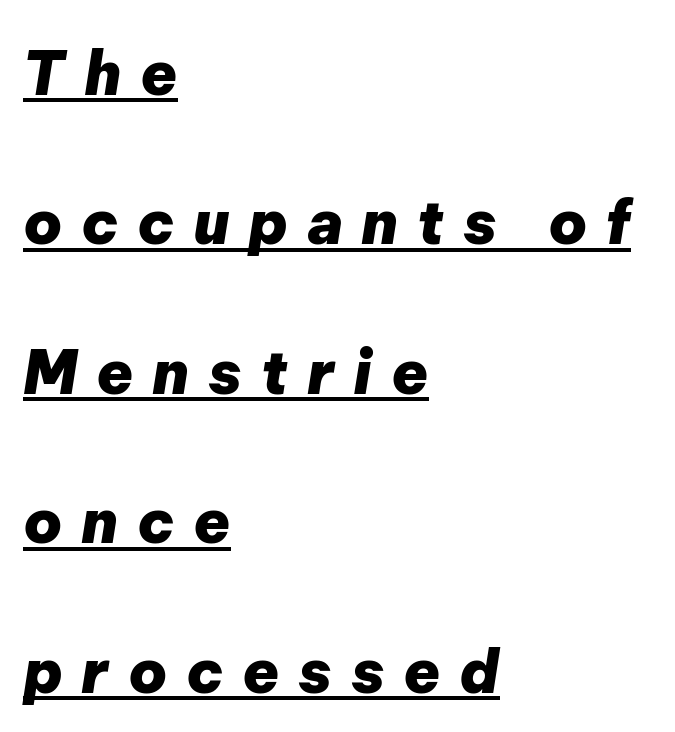
The image shows 60 px heavy type, italic (leaning right); set left-aligned, loose line spacing (2.49x), unusually wide letter spacing (+0.31 em), underlined; low stroke contrast and a medium x-height.
